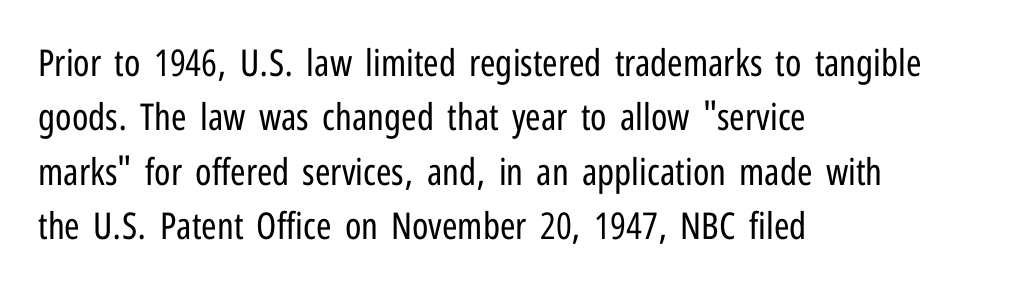
Q: Is the text bold? A: No.
Q: Is the text italic (slanted)? A: No, it is upright.
Q: Is the typeface a serif or a sans-serif typeface? A: Sans-serif.
Q: Is the text underlined? A: No.
Q: How is the paragraph aligned? A: Left-aligned.
Q: Is the spacing between letters normal or unusually wide? A: Normal.
Q: Is the spacing between lines tight, normal or loose? A: Normal.
Q: Width (condensed, normal, or wide)? A: Condensed.
Q: Stroke contrast? A: Low.
Q: x-height? A: Medium.
Q: Monospaced? A: No.
